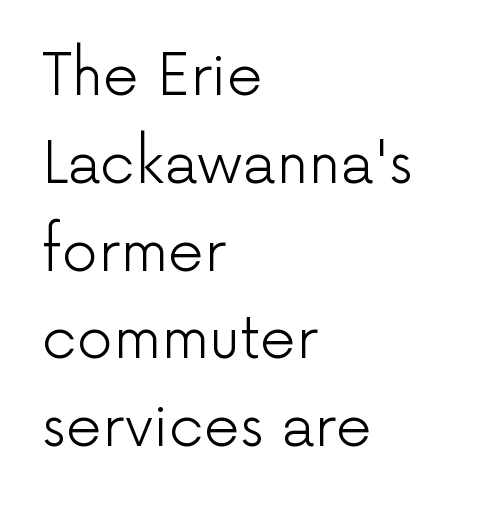
Q: Is the text bold? A: No.
Q: Is the text italic (slanted)? A: No, it is upright.
Q: Is the typeface a serif or a sans-serif typeface? A: Sans-serif.
Q: Is the text underlined? A: No.
Q: How is the paragraph aligned? A: Left-aligned.
Q: Is the spacing between letters normal or unusually wide? A: Normal.
Q: Is the spacing between lines tight, normal or loose? A: Normal.
Q: Width (condensed, normal, or wide)? A: Normal.
Q: Stroke contrast? A: Low.
Q: x-height? A: Medium.
Q: Monospaced? A: No.
